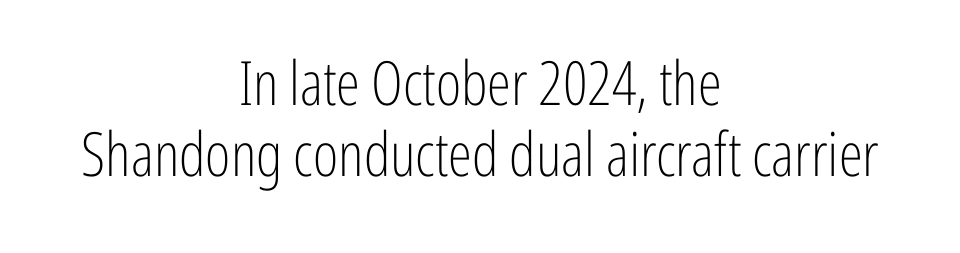
Proportional: the letters do not fall into vertical columns. Descender tails drop into unmarked territory. The text was rendered using a sans face with plain stroke endings. Standard letterfit; no display-style spreading of the glyphs.
